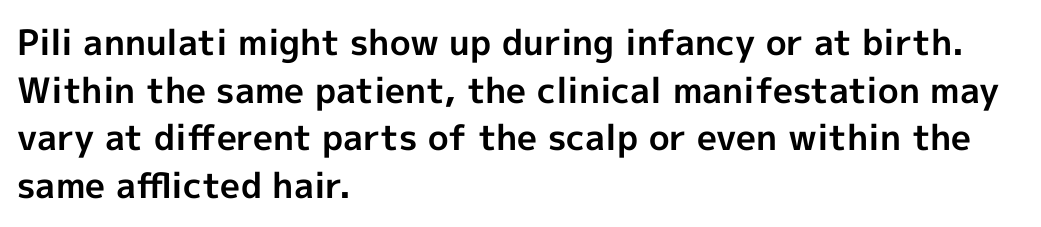
The image shows 35 px bold sans-serif type, upright; set left-aligned, normal line spacing (1.36x), normal letter spacing, not underlined; a medium x-height.
